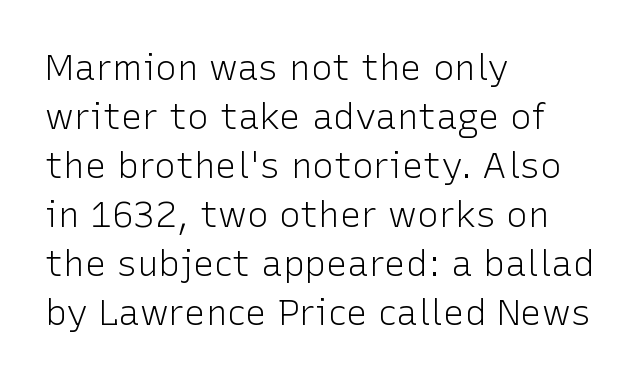
{"serif": "no", "italic": "no", "bold": "no", "weight": "light", "width": "normal", "stroke_contrast": "low", "x_height": "medium", "monospaced": "no", "underline": "no", "align": "left", "line_spacing": "normal", "line_spacing_ratio": 1.36, "letter_spacing": "normal", "letter_spacing_em": 0.0, "glyph_px": 36}
